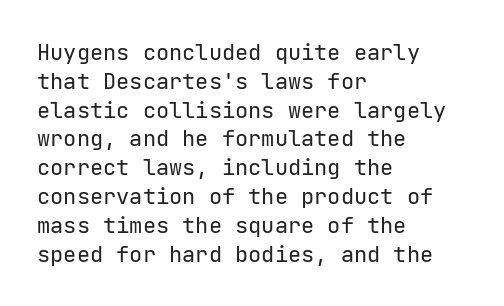
No extra ink here — the face is not bold. The ragged edge is on the right, which tells us the setting is flush left. Decoration check: the copy has no underline. Between one letter and the next there's only the usual sliver of space. No italicization has been applied; the sample stays upright. Successive baselines arrive at the customary interval.
